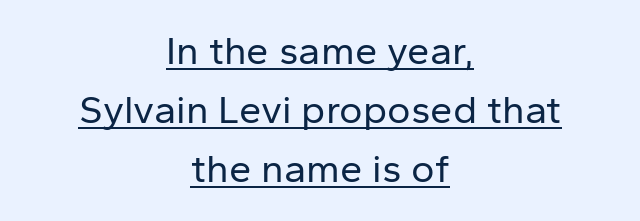
{"serif": "no", "italic": "no", "bold": "no", "weight": "regular", "width": "normal", "stroke_contrast": "low", "x_height": "medium", "monospaced": "no", "underline": "yes", "align": "center", "line_spacing": "normal", "line_spacing_ratio": 1.48, "letter_spacing": "normal", "letter_spacing_em": 0.0, "glyph_px": 40}
